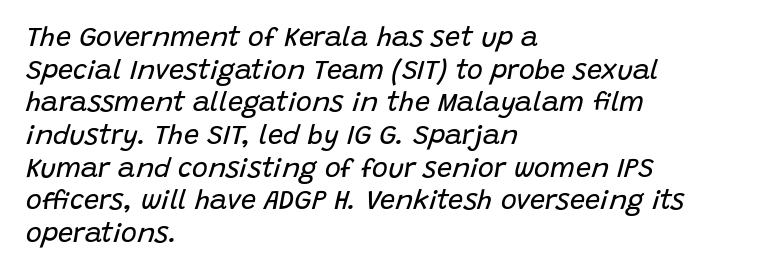
Inter-character spacing is left at the font's built-in metrics. Bare-footed words on every line. The cut favours lightness, reaching ordinary text weight at its darkest. The text block is weighted toward the left margin, trailing off unevenly rightward. A typesetter would mark this as italic.
